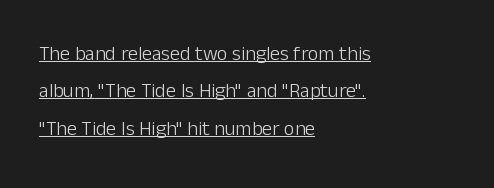
Q: Is the text bold? A: No.
Q: Is the text italic (slanted)? A: No, it is upright.
Q: Is the text underlined? A: Yes.
Q: How is the paragraph aligned? A: Left-aligned.
Q: Is the spacing between letters normal or unusually wide? A: Normal.
